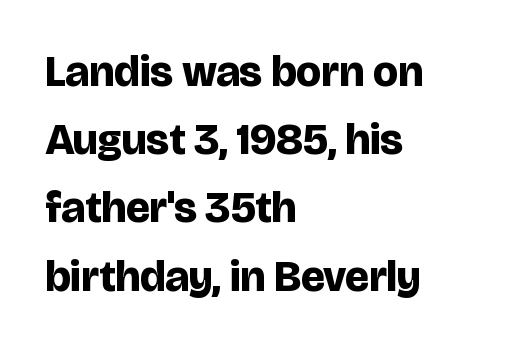
Q: Is the text bold? A: Yes.
Q: Is the text italic (slanted)? A: No, it is upright.
Q: Is the typeface a serif or a sans-serif typeface? A: Sans-serif.
Q: Is the text underlined? A: No.
Q: How is the paragraph aligned? A: Left-aligned.
Q: Is the spacing between letters normal or unusually wide? A: Normal.
Q: Is the spacing between lines tight, normal or loose? A: Normal.
Q: Width (condensed, normal, or wide)? A: Normal.
Q: Stroke contrast? A: Low.
Q: x-height? A: Large.
Q: Monospaced? A: No.
